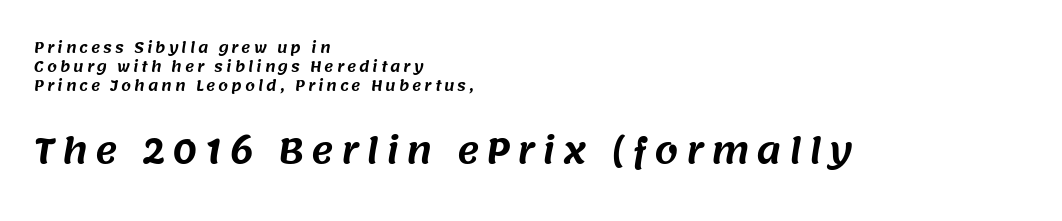
{"serif": "no", "width": "normal", "stroke_contrast": "medium", "x_height": "large", "monospaced": "no", "underline": "no", "align": "left", "line_spacing": "normal", "line_spacing_ratio": 1.34, "letter_spacing": "wide", "letter_spacing_em": 0.21, "larger_block": "second", "size_ratio": 2.43, "glyph_px": 34}
